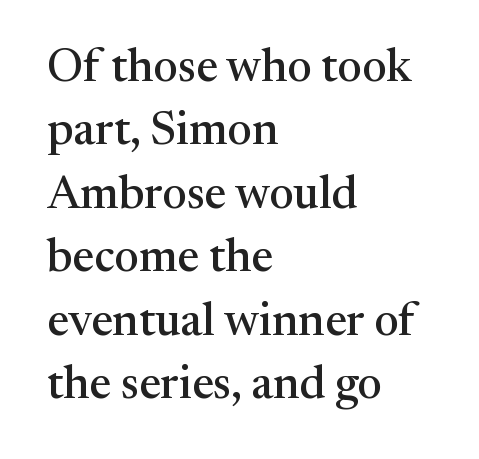
{"serif": "yes", "italic": "no", "width": "normal", "stroke_contrast": "medium", "x_height": "medium", "monospaced": "no", "underline": "no", "align": "left", "line_spacing": "normal", "line_spacing_ratio": 1.38, "letter_spacing": "normal", "letter_spacing_em": 0.0, "glyph_px": 46}
